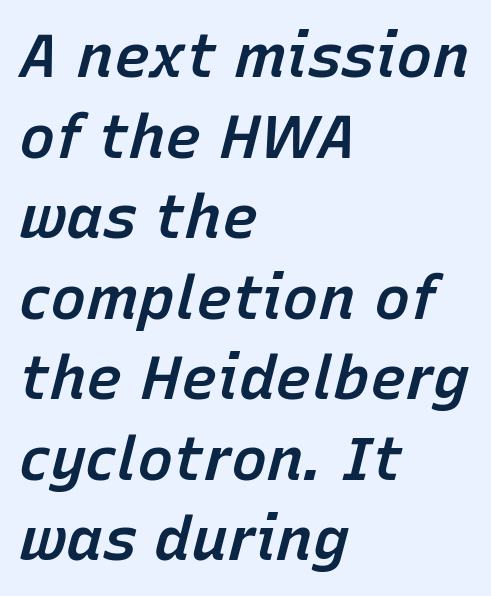
{"italic": "yes", "lean": "right", "slant_degrees": 15, "bold": "semi", "weight": "semibold", "width": "normal", "stroke_contrast": "low", "x_height": "medium", "monospaced": "no", "underline": "no", "align": "left", "line_spacing": "normal", "line_spacing_ratio": 1.32, "letter_spacing": "normal", "letter_spacing_em": 0.0, "glyph_px": 61}
